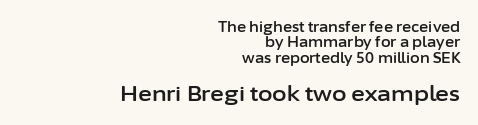
The image shows 21 px text type, upright; set right-aligned, tight line spacing (1.1x), normal letter spacing, not underlined; the second (bottom) block is 1.5x larger.
